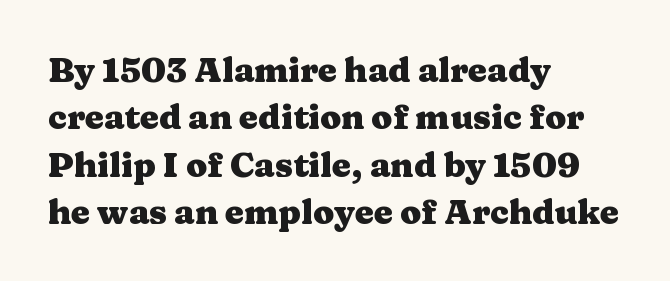
The image shows 34 px heavy, wide serif type, upright; set left-aligned, normal line spacing (1.39x), normal letter spacing, not underlined; medium stroke contrast and a medium x-height.
